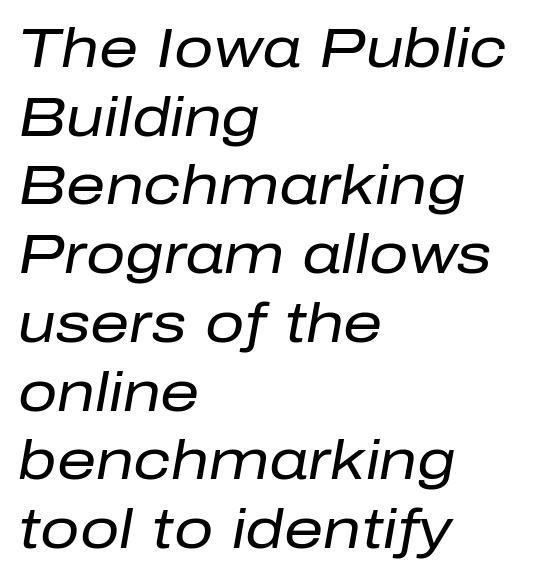
Q: Is the text bold? A: No.
Q: Is the text italic (slanted)? A: Yes, it leans right by about 10 degrees.
Q: Is the text underlined? A: No.
Q: How is the paragraph aligned? A: Left-aligned.
Q: Is the spacing between letters normal or unusually wide? A: Normal.
Q: Is the spacing between lines tight, normal or loose? A: Normal.
Q: Width (condensed, normal, or wide)? A: Normal.
Q: Stroke contrast? A: Low.
Q: x-height? A: Medium.
Q: Monospaced? A: No.
